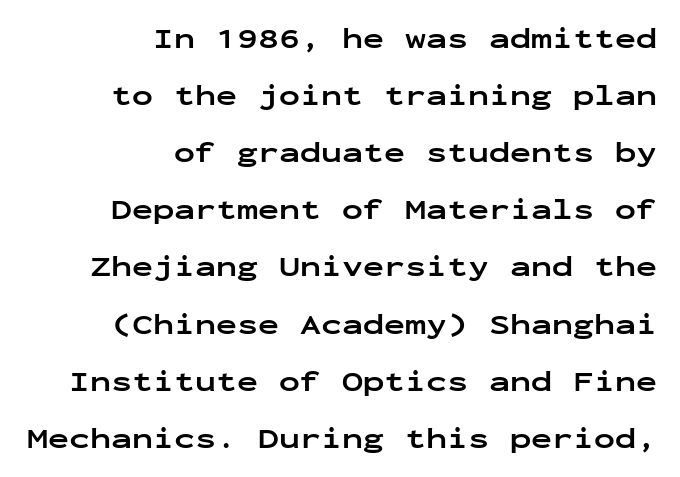
The image shows 28 px bold, wide sans-serif type, upright, monospaced; set right-aligned, loose line spacing (2.04x), normal letter spacing, not underlined; low stroke contrast and a medium x-height.
